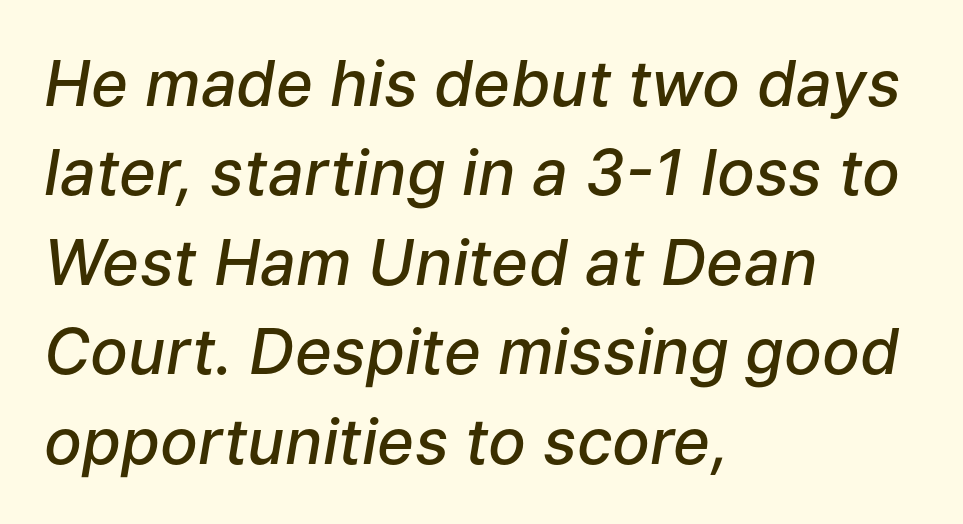
{"italic": "yes", "lean": "right", "slant_degrees": 9, "bold": "semi", "weight": "semibold", "width": "normal", "stroke_contrast": "low", "x_height": "medium", "monospaced": "no", "underline": "no", "align": "left", "line_spacing": "normal", "line_spacing_ratio": 1.42, "letter_spacing": "normal", "letter_spacing_em": 0.0, "glyph_px": 63}
